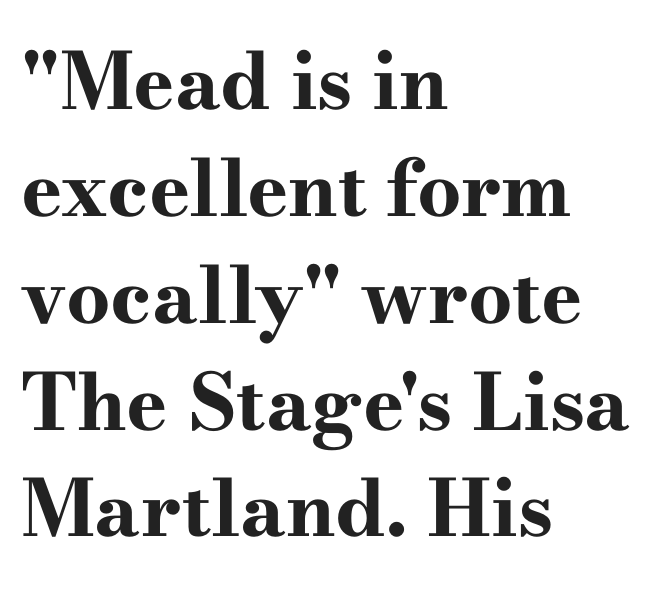
The image shows 78 px bold, wide serif type, upright; set left-aligned, normal line spacing (1.37x), normal letter spacing, not underlined; high stroke contrast and a small x-height.
